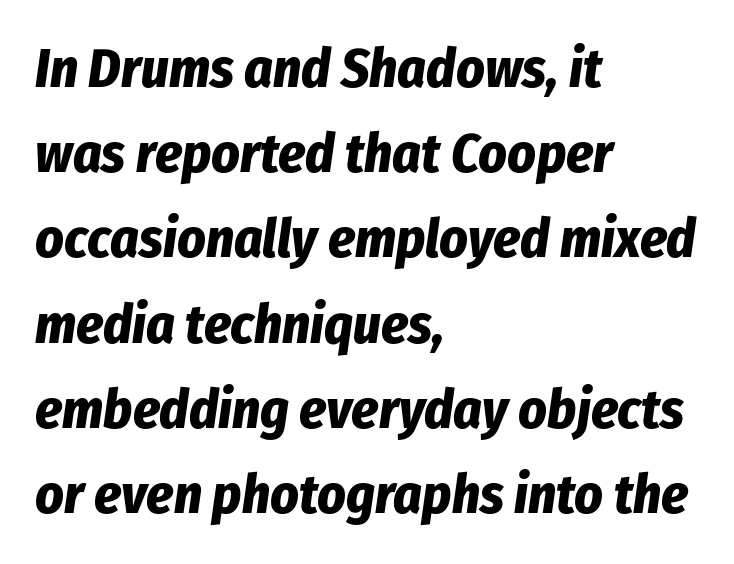
The image shows 55 px bold, condensed type, italic (leaning right); set left-aligned, normal line spacing (1.55x), normal letter spacing, not underlined; low stroke contrast and a medium x-height.
